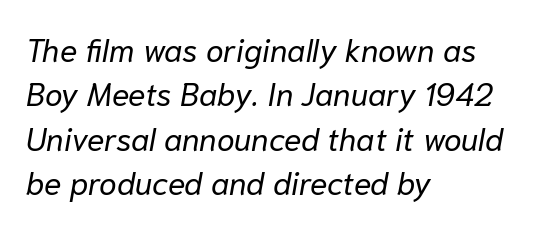
Q: Is the text bold? A: No.
Q: Is the text italic (slanted)? A: Yes, it leans right by about 10 degrees.
Q: Is the text underlined? A: No.
Q: How is the paragraph aligned? A: Left-aligned.
Q: Is the spacing between letters normal or unusually wide? A: Normal.
Q: Is the spacing between lines tight, normal or loose? A: Normal.
Q: Width (condensed, normal, or wide)? A: Normal.
Q: Stroke contrast? A: Low.
Q: x-height? A: Medium.
Q: Monospaced? A: No.
